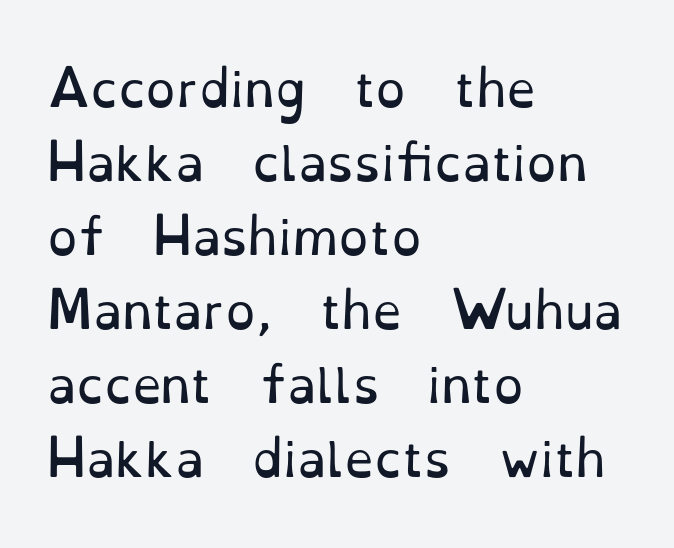
{"italic": "no", "bold": "no", "weight": "regular", "width": "normal", "stroke_contrast": "low", "x_height": "small", "monospaced": "no", "underline": "no", "align": "left", "line_spacing": "normal", "line_spacing_ratio": 1.54, "letter_spacing": "normal", "letter_spacing_em": 0.0, "glyph_px": 48}
